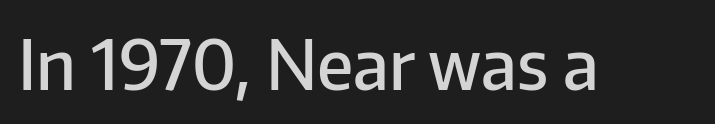
{"serif": "no", "italic": "no", "bold": "semi", "weight": "semibold", "width": "normal", "stroke_contrast": "low", "x_height": "medium", "monospaced": "no", "underline": "no", "letter_spacing": "normal", "letter_spacing_em": 0.0, "glyph_px": 69}
